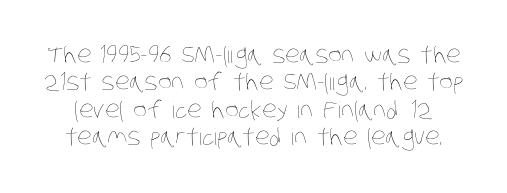
The image shows 23 px text type; set line spacing 1.19x, normal letter spacing, not underlined.
